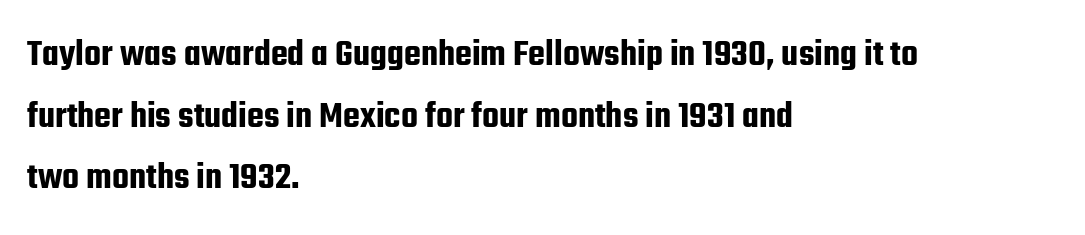
{"serif": "no", "italic": "no", "width": "condensed", "stroke_contrast": "low", "x_height": "medium", "monospaced": "no", "underline": "no", "align": "left", "line_spacing": "normal", "line_spacing_ratio": 1.58, "letter_spacing": "normal", "letter_spacing_em": 0.0, "glyph_px": 39}
